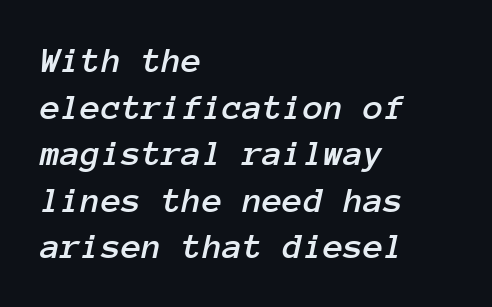
This is oblique type, the kind used for emphasis or titles. Just letters on the line, the space beneath them empty. The face used here is monospaced, like something from a code editor. Caption: standard tracking, unaltered. Line starts are locked; line ends wander. Horizontal bands of white between lines are of average thickness.
